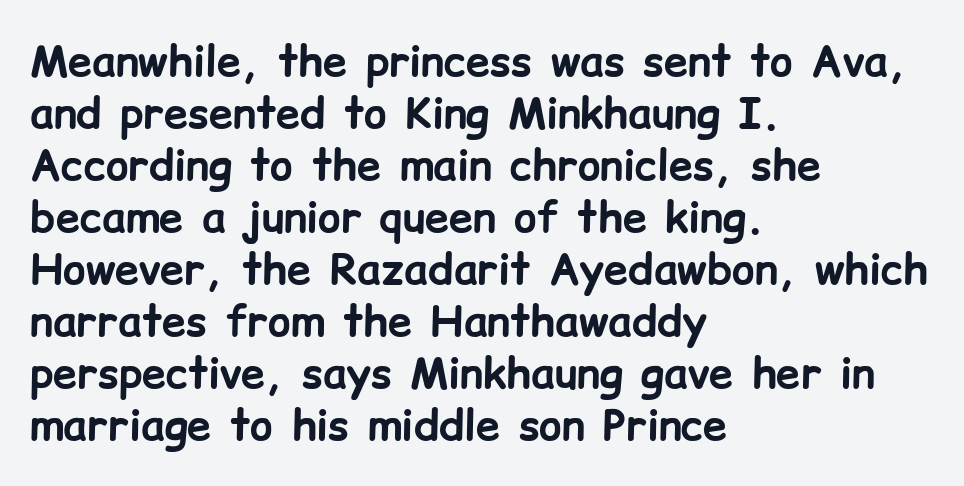
Type without underlining. A roman cut, with each character standing at attention. Grotesque or geometric, the face here clearly has no serifs. Casual observation: everything's shoved over to the left. Is the type bold? Yes — the strokes are clearly thick and heavy. You could not count columns in this text — the font is proportionally spaced.
